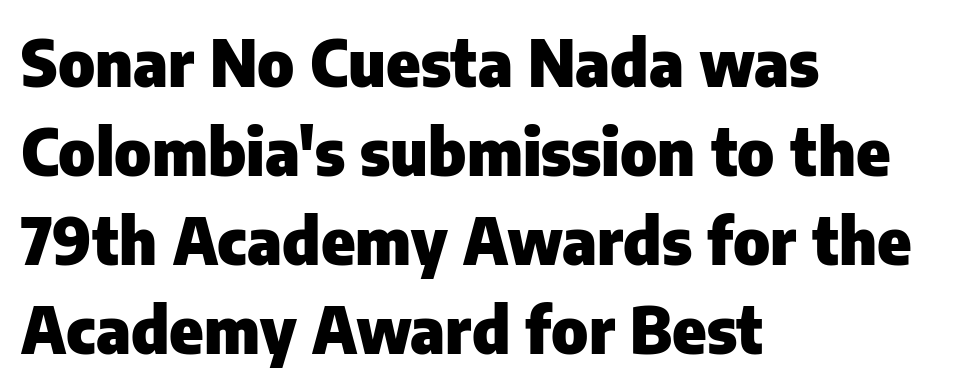
{"serif": "no", "italic": "no", "bold": "yes", "weight": "heavy", "width": "normal", "stroke_contrast": "low", "x_height": "medium", "monospaced": "no", "underline": "no", "align": "left", "line_spacing": "normal", "line_spacing_ratio": 1.39, "letter_spacing": "normal", "letter_spacing_em": 0.0, "glyph_px": 64}
